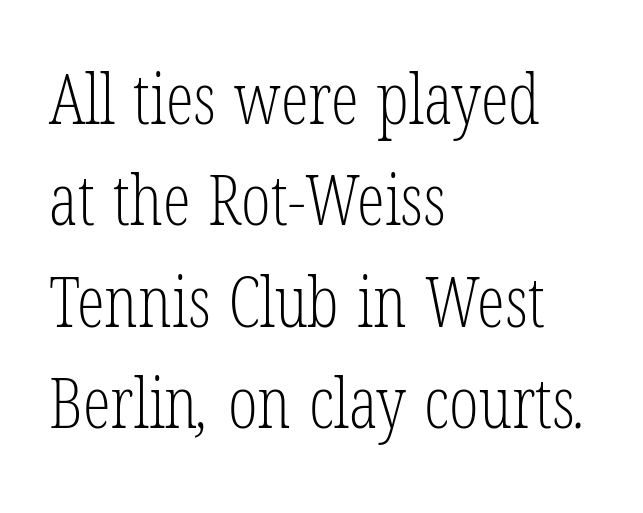
The image shows 70 px light, condensed serif type; set left-aligned, normal line spacing (1.45x), normal letter spacing, not underlined; low stroke contrast and a medium x-height.
